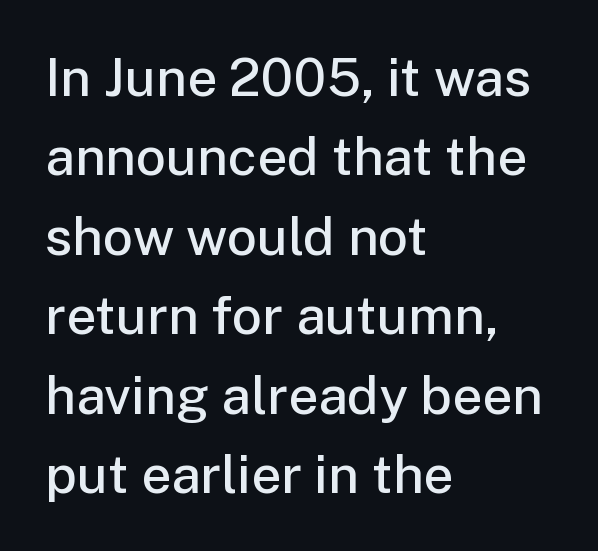
The image shows 53 px semibold sans-serif type, upright; set left-aligned, normal line spacing (1.5x), normal letter spacing, not underlined; low stroke contrast and a medium x-height.
